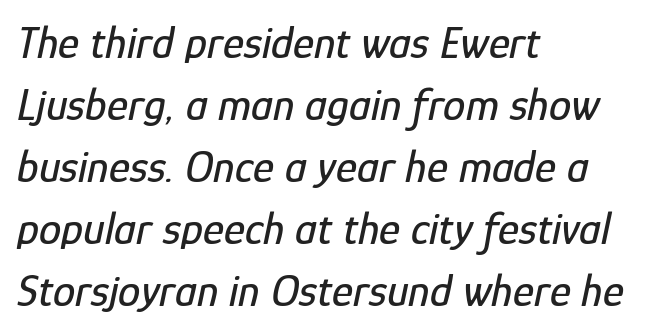
The image shows 45 px condensed type, italic (leaning right); set left-aligned, normal line spacing (1.38x), normal letter spacing, not underlined; low stroke contrast and a medium x-height.
